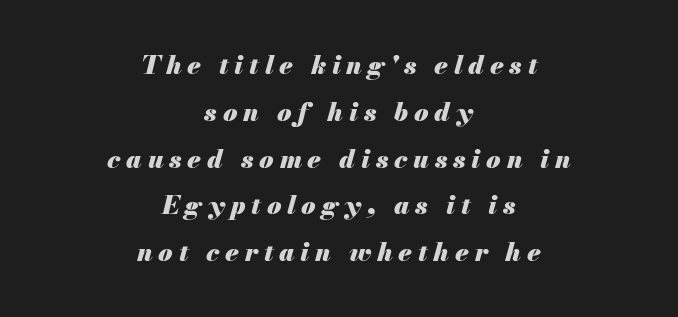
The setting favours the middle, as headings and verse often do. This rendering widens character spacing well past its baseline value. Rule under the text: the space is simply empty. There's an unmistakable incline to the writing here. Stroke thickness is high; the sample reads as a true bold.
